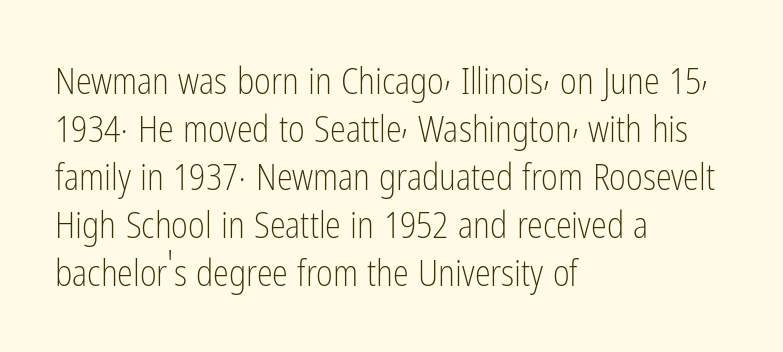
Type style note: lacks serifs. The rendering uses natural spacing where letterforms have individual widths. Rows of type keep a routine distance in the vertical direction. The strip under each line holds only bare page. The weight tops out at a normal text grade.
